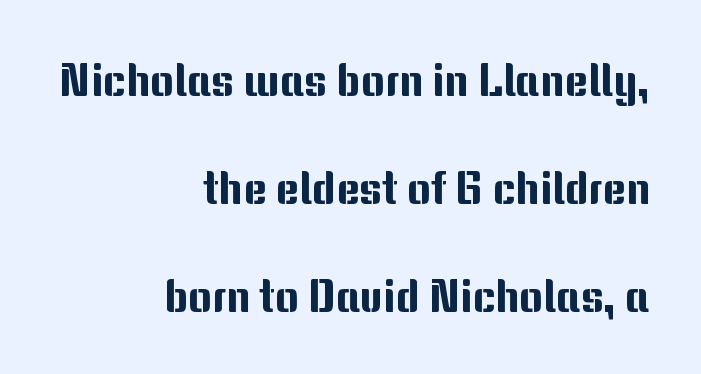
This sample uses a sans-serif face. The letterforms sit shoulder to shoulder at normal distance. This rendering uses right alignment, leaving the left contour irregular. Plain, unruled lines of type. The passage shown is typed in a proportional face where columns would drift.
